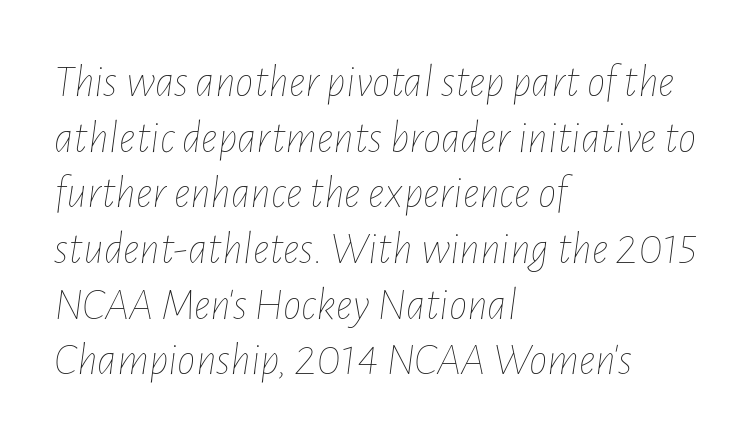
{"italic": "yes", "lean": "right", "slant_degrees": 7, "bold": "no", "weight": "thin", "width": "condensed", "stroke_contrast": "low", "x_height": "medium", "monospaced": "no", "underline": "no", "align": "left", "line_spacing_ratio": 1.21, "letter_spacing": "normal", "letter_spacing_em": 0.0, "glyph_px": 46}
